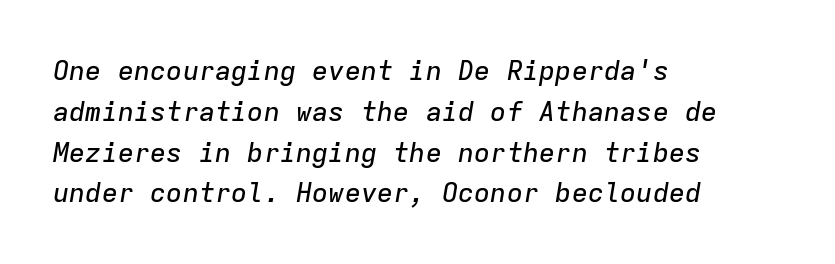
{"italic": "yes", "lean": "right", "slant_degrees": 9, "underline": "no", "align": "left", "line_spacing": "normal", "line_spacing_ratio": 1.51, "letter_spacing": "normal", "letter_spacing_em": 0.0, "glyph_px": 27}
